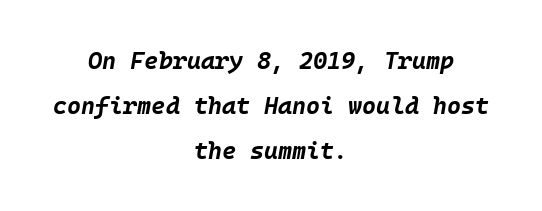
{"italic": "yes", "lean": "right", "slant_degrees": 10, "bold": "yes", "underline": "no", "align": "center", "line_spacing_ratio": 1.87, "letter_spacing": "normal", "letter_spacing_em": 0.0, "glyph_px": 24}
